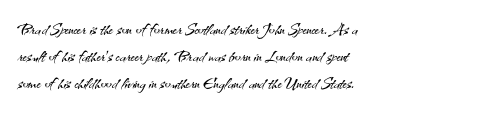
The image shows 22 px text type; set left-aligned, line spacing 1.23x, normal letter spacing, not underlined.
